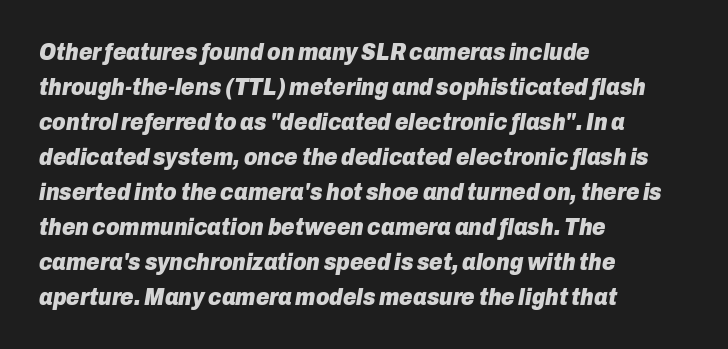
Q: Is the text bold? A: Yes.
Q: Is the text italic (slanted)? A: Yes, it leans right by about 10 degrees.
Q: Is the text underlined? A: No.
Q: How is the paragraph aligned? A: Left-aligned.
Q: Is the spacing between letters normal or unusually wide? A: Normal.
Q: Is the spacing between lines tight, normal or loose? A: Normal.
